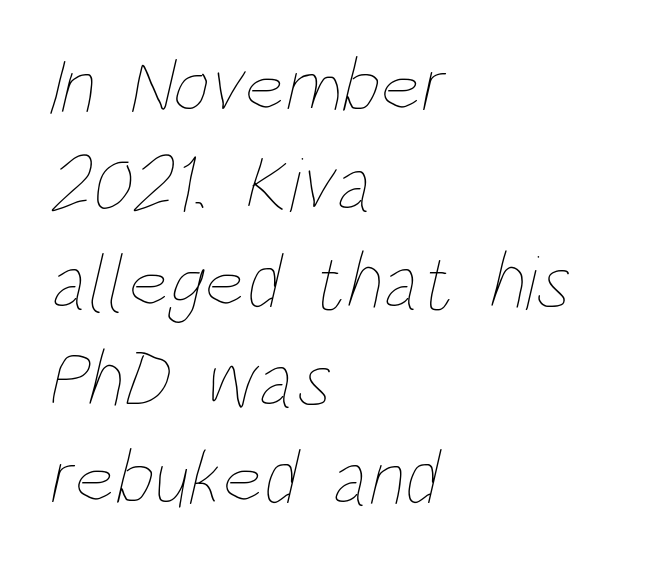
{"bold": "no", "weight": "thin", "width": "condensed", "stroke_contrast": "low", "x_height": "large", "monospaced": "no", "underline": "no", "align": "left", "line_spacing_ratio": 1.24, "letter_spacing": "normal", "letter_spacing_em": 0.0, "glyph_px": 79}
